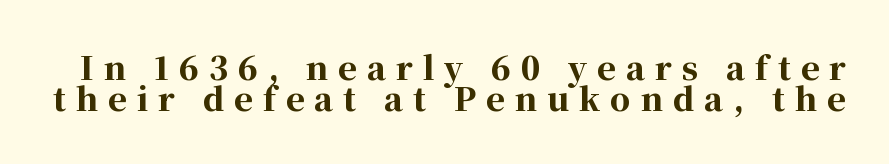
There is plenty of visible air inserted between adjacent glyphs. In terms of weight, the rendering is a true, heavy bold. Has an underline been added? It has not. Tightly led — the rows are bunched.
